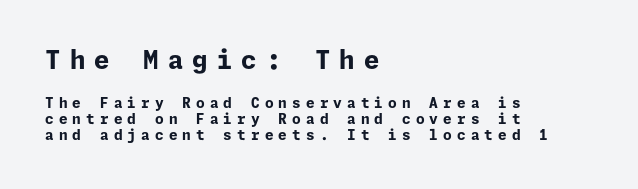
Q: Is the text bold? A: Yes.
Q: Is the text italic (slanted)? A: No, it is upright.
Q: Is the text underlined? A: No.
Q: How is the paragraph aligned? A: Left-aligned.
Q: Is the spacing between letters normal or unusually wide? A: Unusually wide.
Q: Which block of text is set in a larger size, the first (top) or the second (bottom)? A: The first (top) one.
